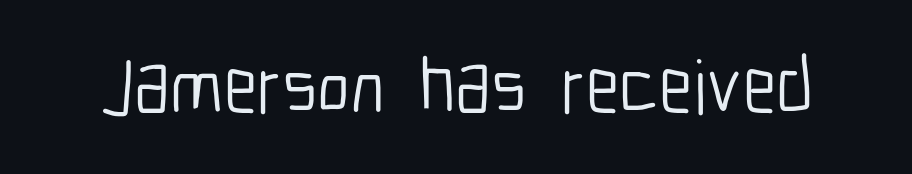
{"serif": "no", "italic": "no", "bold": "no", "weight": "light", "width": "condensed", "stroke_contrast": "low", "x_height": "medium", "monospaced": "no", "underline": "no", "letter_spacing": "normal", "letter_spacing_em": 0.0, "glyph_px": 77}
